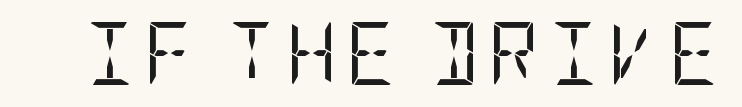
Descenders hang freely into open space. The type sits square on the baseline with zero lean. Counters stay open thanks to moderate or lighter strokes. This sample uses a sans-serif face.
